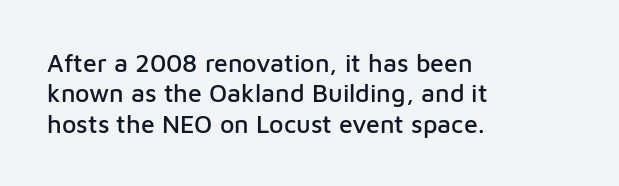
The typography opts for an upright posture over an oblique one. The letterforms sit shoulder to shoulder at normal distance. Compared with a centered layout, this one pins lines to the left instead. Descenders are the only things crossing below the line.
